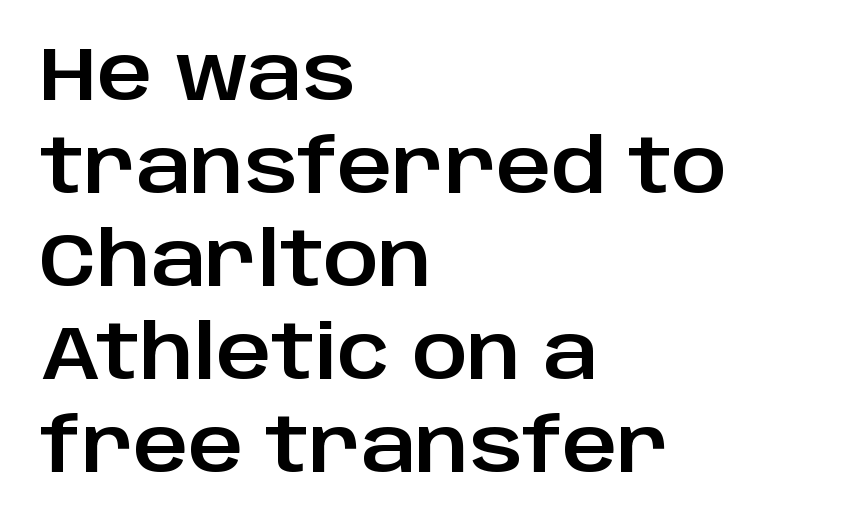
Short note: letters normally spaced. Proportional: the letters do not fall into vertical columns. The characters display no serif detailing; their extremities are plain. Clear beneath every line of the passage. Upright lettering throughout. The text block is weighted toward the left margin, trailing off unevenly rightward.
